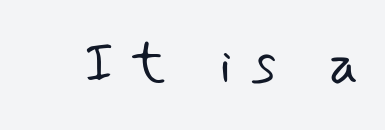
The image shows 57 px light sans-serif type; set unusually wide letter spacing (+0.33 em), not underlined; low stroke contrast and a small x-height.
